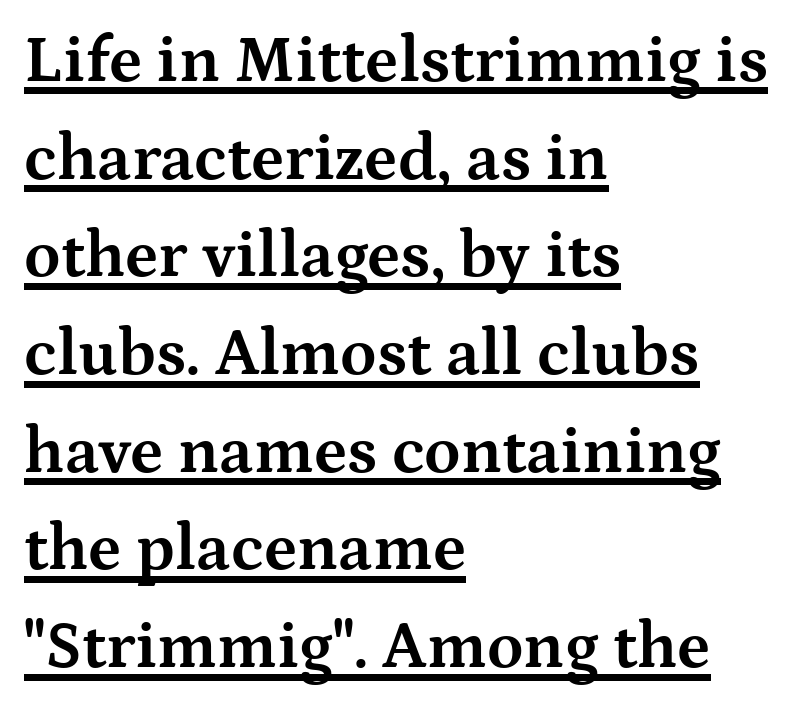
The rendering shows small feet on the letterforms — a serif design. Characters remain perfectly vertical along every line. The gaps between neighbouring characters are ordinary and unremarkable. The passage shown stacks its lines at a standard gap. Decoration check: the copy is underlined. Heavy-handed strokes throughout: this text is bold.
